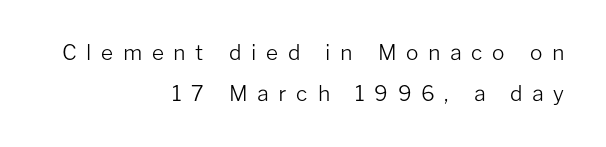
Q: Is the text bold? A: No.
Q: Is the text italic (slanted)? A: No, it is upright.
Q: Is the text underlined? A: No.
Q: How is the paragraph aligned? A: Right-aligned.
Q: Is the spacing between letters normal or unusually wide? A: Unusually wide.
Q: Is the spacing between lines tight, normal or loose? A: Loose.
